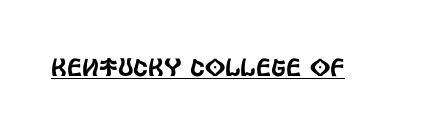
You can tell it's not italic because the verticals are truly vertical. Honestly, the letter spacing is just normal — you wouldn't notice it. Students, observe the line beneath the letters — that is underlining.
